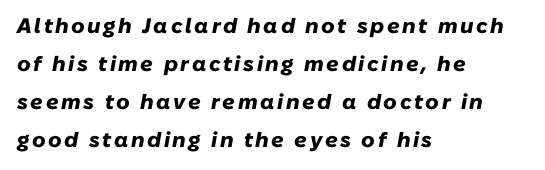
Q: Is the text bold? A: Yes.
Q: Is the text italic (slanted)? A: Yes, it leans right by about 10 degrees.
Q: Is the text underlined? A: No.
Q: How is the paragraph aligned? A: Left-aligned.
